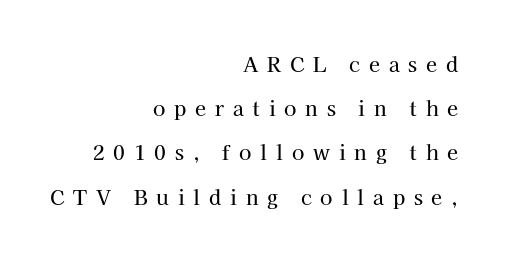
Q: Is the text italic (slanted)? A: No, it is upright.
Q: Is the text underlined? A: No.
Q: How is the paragraph aligned? A: Right-aligned.
Q: Is the spacing between letters normal or unusually wide? A: Unusually wide.
Q: Is the spacing between lines tight, normal or loose? A: Loose.
